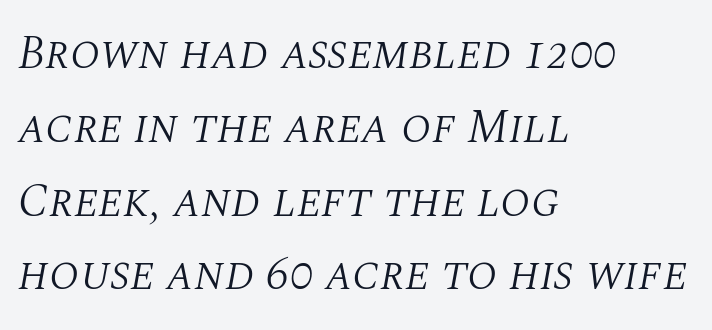
{"serif": "yes", "italic": "yes", "lean": "right", "slant_degrees": 10, "bold": "no", "weight": "light", "width": "normal", "stroke_contrast": "medium", "x_height": "large", "monospaced": "no", "underline": "no", "align": "left", "line_spacing": "normal", "line_spacing_ratio": 1.57, "letter_spacing": "normal", "letter_spacing_em": 0.0, "glyph_px": 47}
